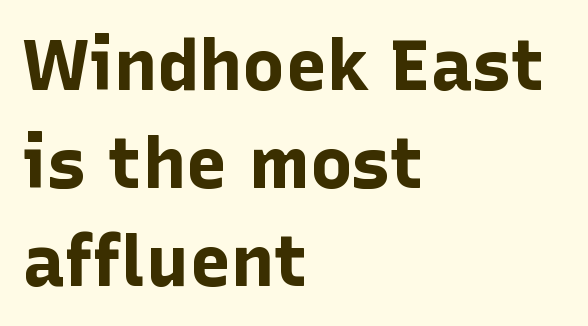
{"serif": "no", "italic": "no", "bold": "yes", "weight": "bold", "width": "normal", "stroke_contrast": "low", "x_height": "medium", "monospaced": "no", "underline": "no", "align": "left", "line_spacing": "normal", "line_spacing_ratio": 1.38, "letter_spacing": "normal", "letter_spacing_em": 0.0, "glyph_px": 71}
